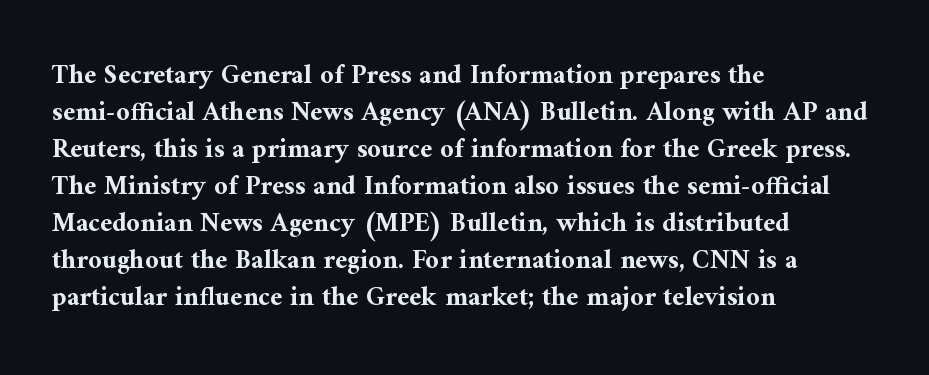
The image shows 27 px bold type, upright; set left-aligned, normal line spacing (1.37x), normal letter spacing, not underlined.
